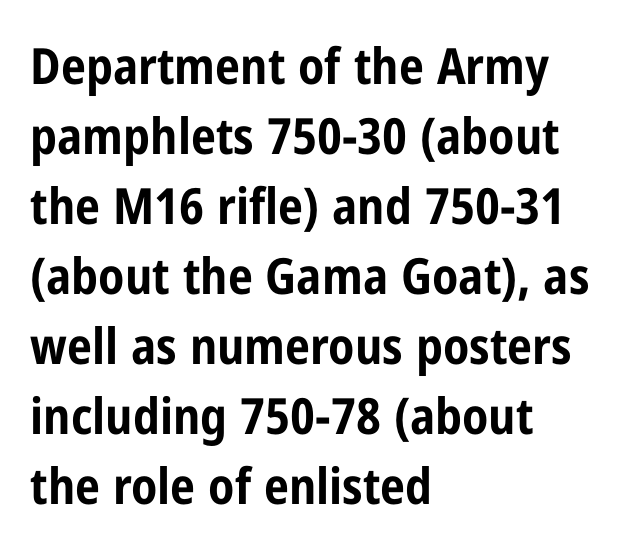
{"serif": "no", "italic": "no", "bold": "yes", "weight": "bold", "width": "condensed", "stroke_contrast": "low", "x_height": "medium", "monospaced": "no", "underline": "no", "align": "left", "line_spacing": "normal", "line_spacing_ratio": 1.4, "letter_spacing": "normal", "letter_spacing_em": 0.0, "glyph_px": 50}
